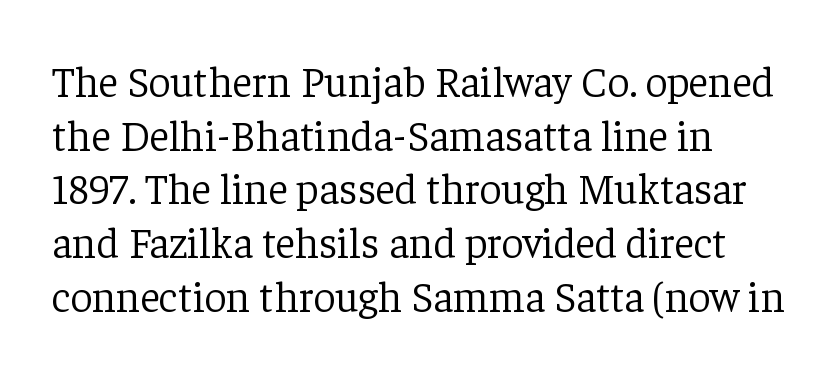
The image shows 43 px light serif type, upright; set normal line spacing (1.25x), normal letter spacing, not underlined; low stroke contrast and a medium x-height.
